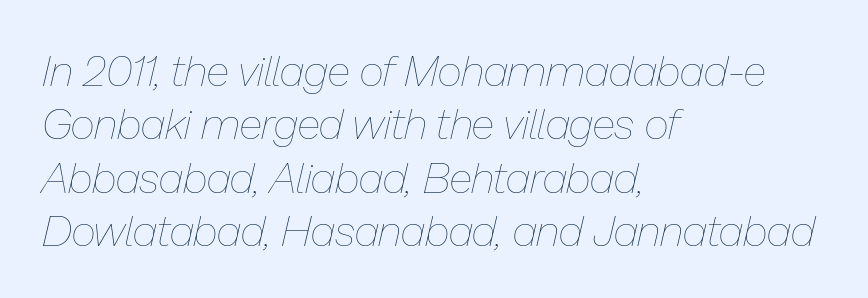
The letterforms sit at book weight or below. A typesetter would call this proportional, since set widths differ per character. Honestly, the letter spacing is just normal — you wouldn't notice it. Compared with a centered layout, this one pins lines to the left instead.
